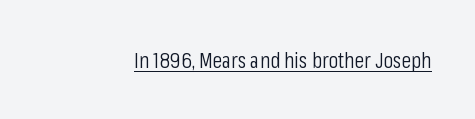
Does a line run under the words? Yes, clearly. Each word holds together tightly as a unit, with standard inter-letter gaps. When letters stand straight like this, we call the style roman or upright. Compared with a typical body face, this is equally light or lighter still.
